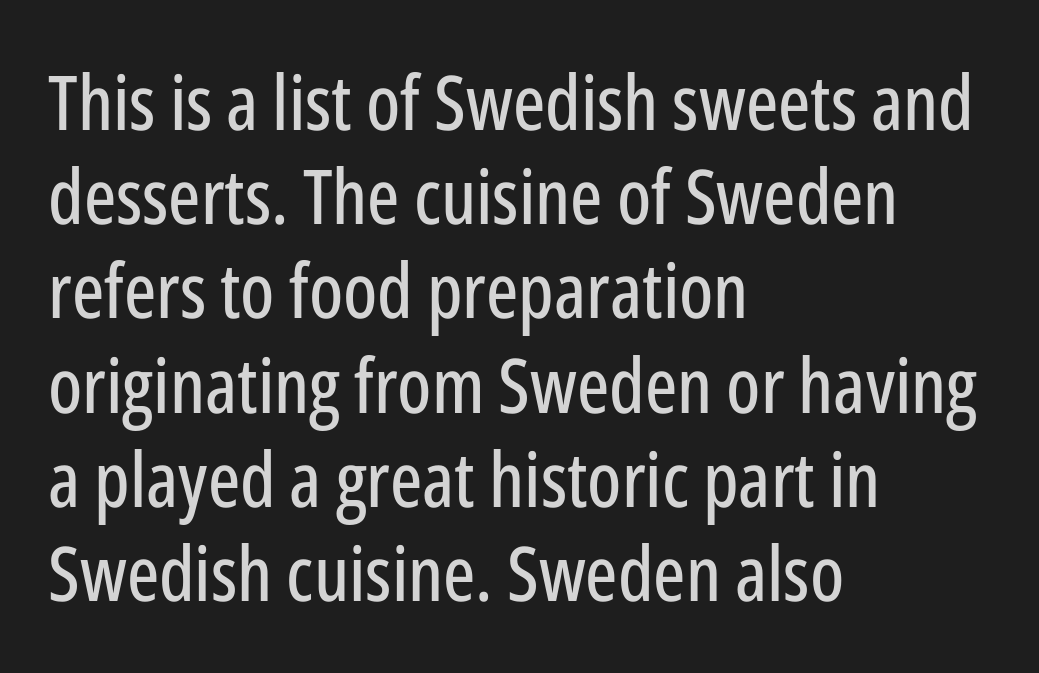
These lines stack with their left ends in a neat column. The letterforms sit shoulder to shoulder at normal distance. The font's upright variant was chosen for this text. In terms of letterform style, serifs are entirely absent.
